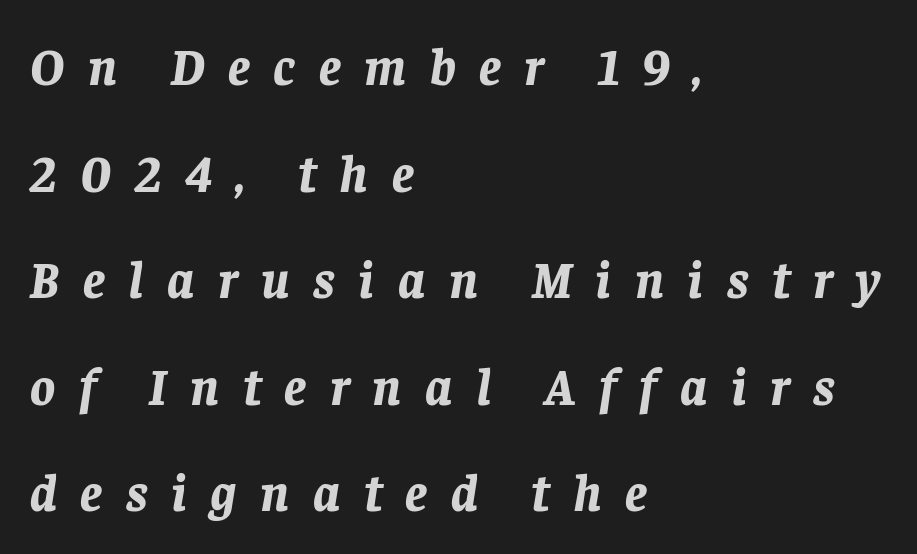
Q: Is the text bold? A: Yes.
Q: Is the text italic (slanted)? A: Yes, it leans right by about 8 degrees.
Q: Is the text underlined? A: No.
Q: How is the paragraph aligned? A: Left-aligned.
Q: Is the spacing between letters normal or unusually wide? A: Unusually wide.
Q: Is the spacing between lines tight, normal or loose? A: Loose.
Q: Width (condensed, normal, or wide)? A: Normal.
Q: Stroke contrast? A: Low.
Q: x-height? A: Large.
Q: Monospaced? A: No.
